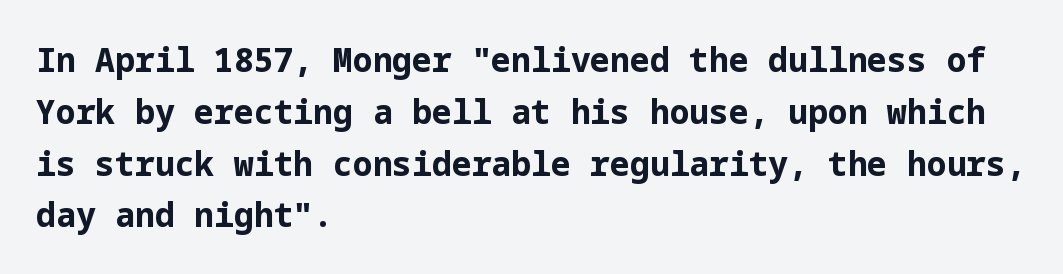
Q: Is the text bold? A: Yes.
Q: Is the text italic (slanted)? A: No, it is upright.
Q: Is the typeface a serif or a sans-serif typeface? A: Sans-serif.
Q: Is the text underlined? A: No.
Q: How is the paragraph aligned? A: Left-aligned.
Q: Is the spacing between letters normal or unusually wide? A: Normal.
Q: Is the spacing between lines tight, normal or loose? A: Normal.
Q: Width (condensed, normal, or wide)? A: Normal.
Q: Stroke contrast? A: Low.
Q: x-height? A: Medium.
